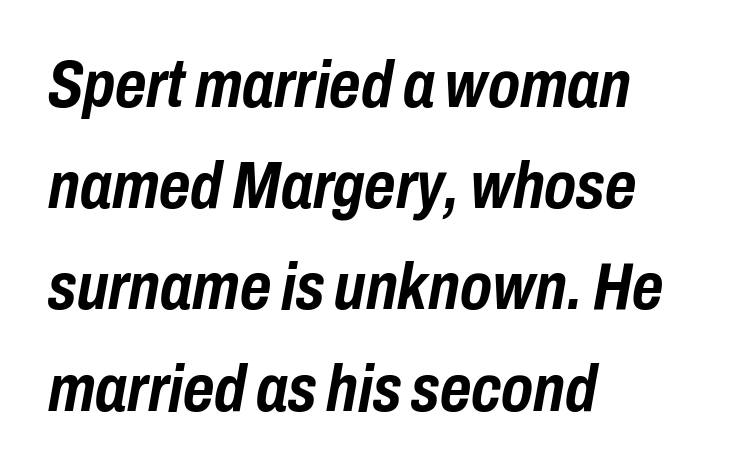
Q: Is the text bold? A: Yes.
Q: Is the text italic (slanted)? A: Yes, it leans right by about 10 degrees.
Q: Is the text underlined? A: No.
Q: How is the paragraph aligned? A: Left-aligned.
Q: Is the spacing between letters normal or unusually wide? A: Normal.
Q: Is the spacing between lines tight, normal or loose? A: Normal.
Q: Width (condensed, normal, or wide)? A: Condensed.
Q: Stroke contrast? A: Low.
Q: x-height? A: Medium.
Q: Monospaced? A: No.
